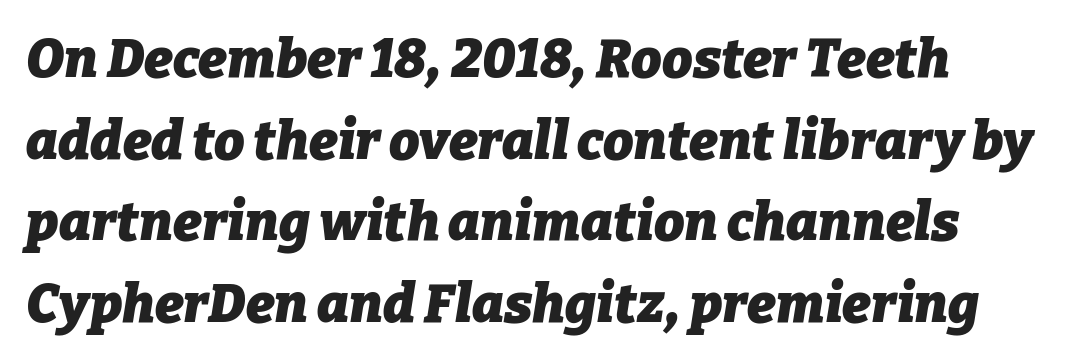
Q: Is the text bold? A: Yes.
Q: Is the text italic (slanted)? A: Yes, it leans right by about 9 degrees.
Q: Is the text underlined? A: No.
Q: How is the paragraph aligned? A: Left-aligned.
Q: Is the spacing between letters normal or unusually wide? A: Normal.
Q: Is the spacing between lines tight, normal or loose? A: Normal.
Q: Width (condensed, normal, or wide)? A: Normal.
Q: Stroke contrast? A: Low.
Q: x-height? A: Medium.
Q: Monospaced? A: No.
